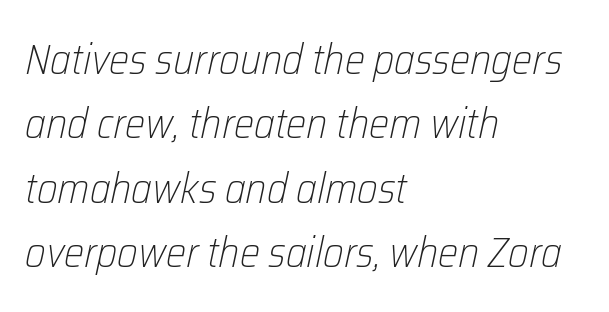
Q: Is the text bold? A: No.
Q: Is the text italic (slanted)? A: Yes, it leans right by about 12 degrees.
Q: Is the text underlined? A: No.
Q: How is the paragraph aligned? A: Left-aligned.
Q: Is the spacing between letters normal or unusually wide? A: Normal.
Q: Is the spacing between lines tight, normal or loose? A: Normal.
Q: Width (condensed, normal, or wide)? A: Condensed.
Q: Stroke contrast? A: Low.
Q: x-height? A: Medium.
Q: Monospaced? A: No.
